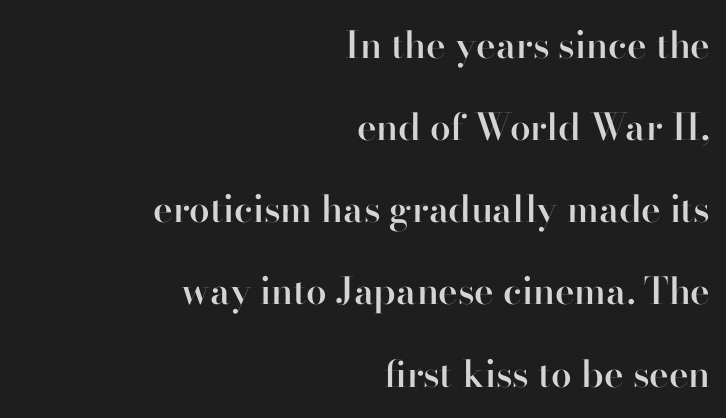
{"serif": "yes", "italic": "no", "bold": "semi", "weight": "semibold", "width": "normal", "stroke_contrast": "high", "x_height": "small", "monospaced": "no", "underline": "no", "align": "right", "line_spacing": "loose", "line_spacing_ratio": 2.22, "letter_spacing": "normal", "letter_spacing_em": 0.0, "glyph_px": 37}
